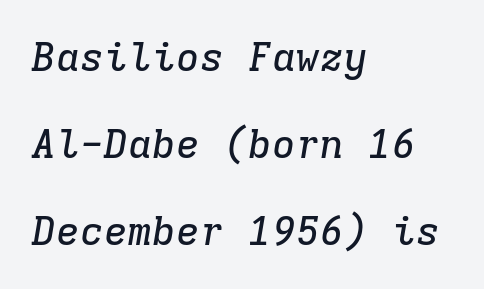
The image shows 40 px serif type, italic (leaning right), monospaced; set left-aligned, loose line spacing (2.17x), normal letter spacing, not underlined; low stroke contrast and a medium x-height.
